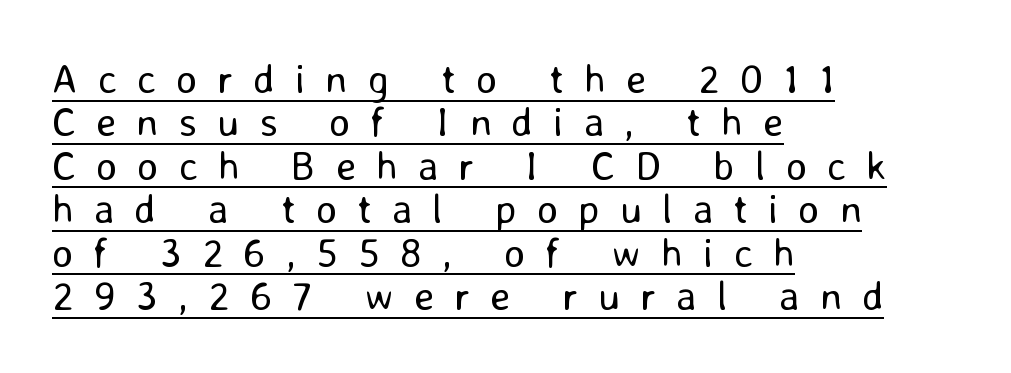
The image shows 41 px regular-weight sans-serif type, upright; set left-aligned, tight line spacing (1.06x), unusually wide letter spacing (+0.49 em), underlined; low stroke contrast and a medium x-height.
